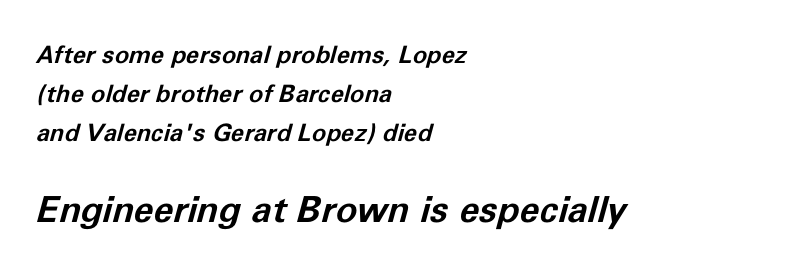
Q: Is the text bold? A: Yes.
Q: Is the text italic (slanted)? A: Yes, it leans right by about 11 degrees.
Q: Is the text underlined? A: No.
Q: How is the paragraph aligned? A: Left-aligned.
Q: Is the spacing between letters normal or unusually wide? A: Normal.
Q: Is the spacing between lines tight, normal or loose? A: Normal.
Q: Which block of text is set in a larger size, the first (top) or the second (bottom)? A: The second (bottom) one.
Q: Width (condensed, normal, or wide)? A: Normal.
Q: Stroke contrast? A: Low.
Q: x-height? A: Medium.
Q: Monospaced? A: No.
